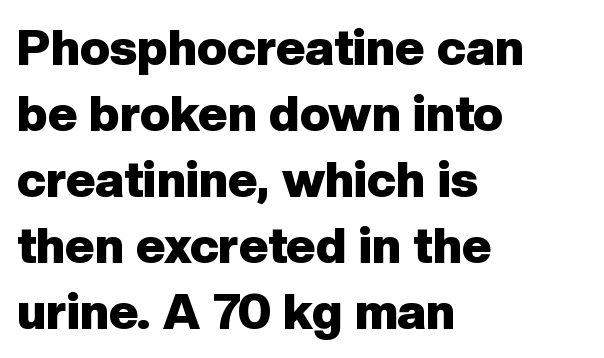
Q: Is the text bold? A: Yes.
Q: Is the text italic (slanted)? A: No, it is upright.
Q: Is the typeface a serif or a sans-serif typeface? A: Sans-serif.
Q: Is the text underlined? A: No.
Q: How is the paragraph aligned? A: Left-aligned.
Q: Is the spacing between letters normal or unusually wide? A: Normal.
Q: Is the spacing between lines tight, normal or loose? A: Normal.
Q: Width (condensed, normal, or wide)? A: Normal.
Q: Stroke contrast? A: Low.
Q: x-height? A: Medium.
Q: Monospaced? A: No.
